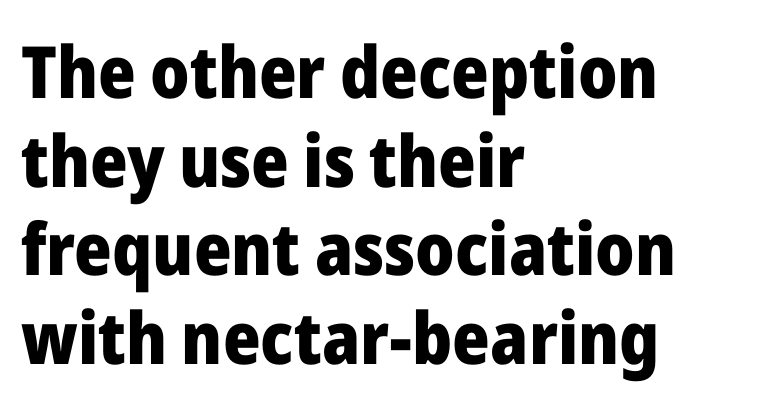
Q: Is the text bold? A: Yes.
Q: Is the text italic (slanted)? A: No, it is upright.
Q: Is the typeface a serif or a sans-serif typeface? A: Sans-serif.
Q: Is the text underlined? A: No.
Q: How is the paragraph aligned? A: Left-aligned.
Q: Is the spacing between letters normal or unusually wide? A: Normal.
Q: Width (condensed, normal, or wide)? A: Normal.
Q: Stroke contrast? A: Low.
Q: x-height? A: Medium.
Q: Monospaced? A: No.
